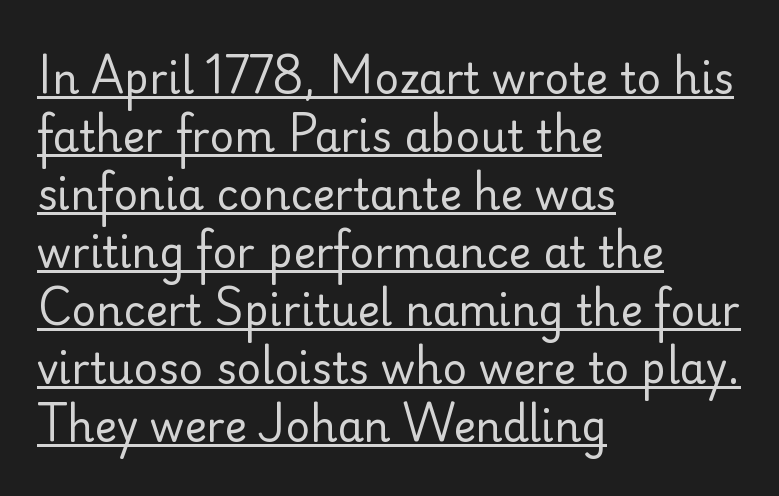
The image shows 42 px regular-weight sans-serif type, upright; set left-aligned, normal line spacing (1.38x), normal letter spacing, underlined; low stroke contrast and a small x-height.
